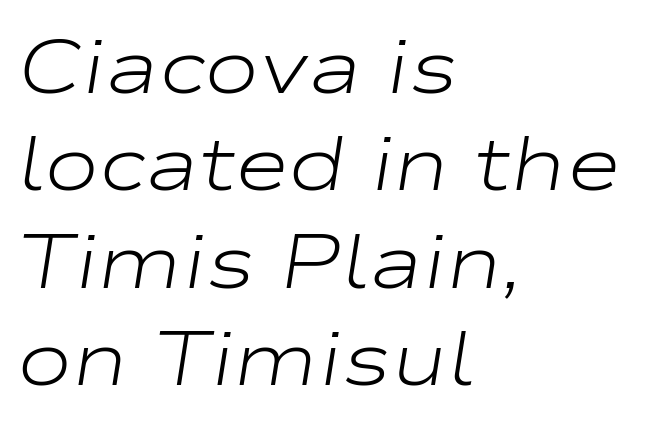
The image shows 75 px light, wide type, italic (leaning right); set left-aligned, normal line spacing (1.3x), normal letter spacing, not underlined; low stroke contrast and a medium x-height.
